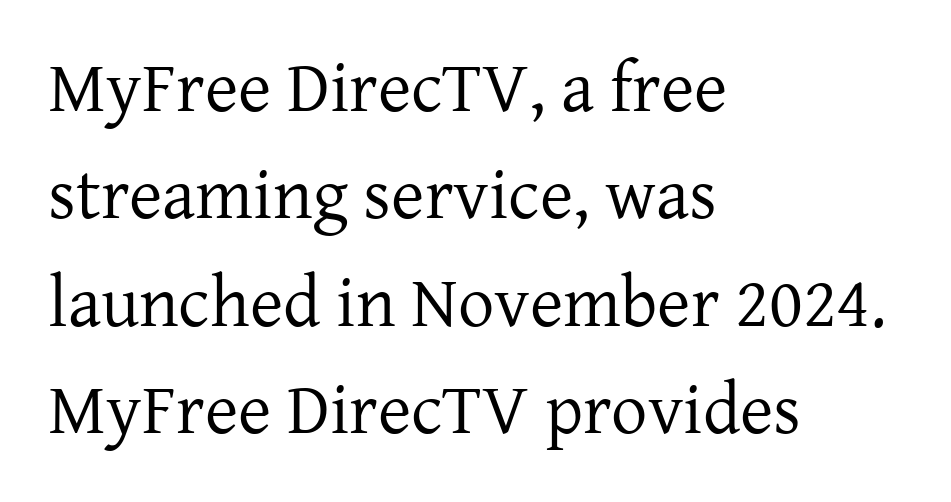
The image shows 72 px regular-weight serif type, upright; set left-aligned, normal line spacing (1.49x), normal letter spacing, not underlined; low stroke contrast and a medium x-height.
